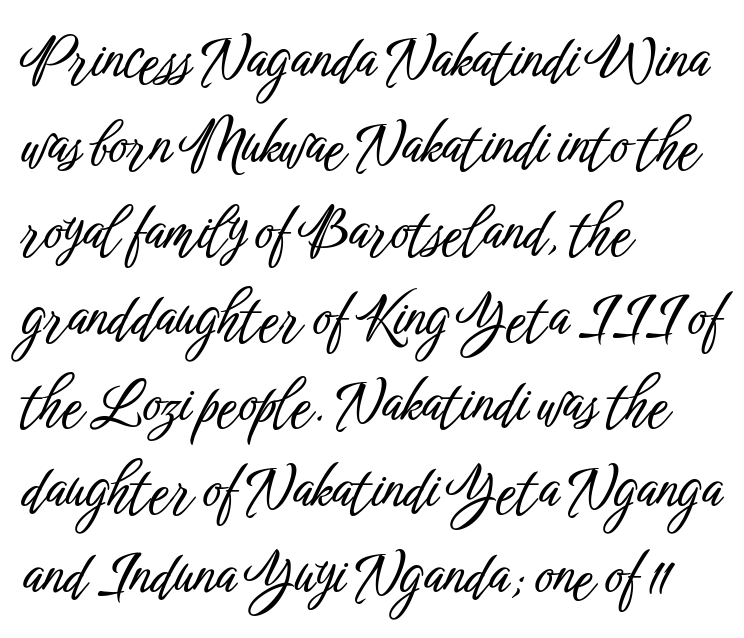
Q: Is the text italic (slanted)? A: Yes.
Q: Is the typeface a serif or a sans-serif typeface? A: Sans-serif.
Q: Is the text underlined? A: No.
Q: How is the paragraph aligned? A: Left-aligned.
Q: Is the spacing between letters normal or unusually wide? A: Normal.
Q: Is the spacing between lines tight, normal or loose? A: Normal.
Q: Width (condensed, normal, or wide)? A: Condensed.
Q: Stroke contrast? A: Low.
Q: x-height? A: Medium.
Q: Monospaced? A: No.
